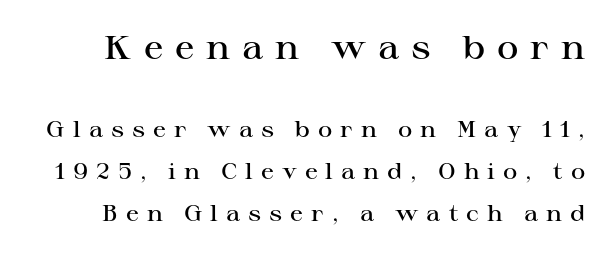
The image shows 33 px semibold, wide serif type, upright; set loose line spacing (1.91x), unusually wide letter spacing (+0.36 em), not underlined; the first (top) block is 1.5x larger; high stroke contrast and a medium x-height.
